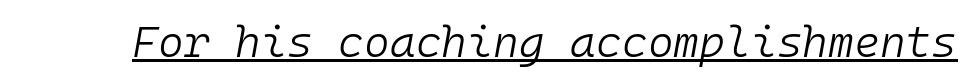
The image shows 44 px light type, italic (leaning right), monospaced; set normal letter spacing, underlined; low stroke contrast and a medium x-height.
